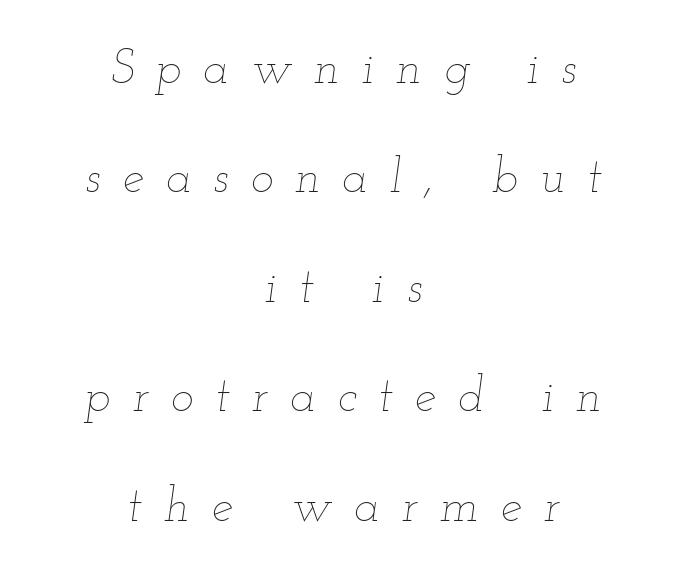
If you drew a line through each stem, it would be angled. You could not count columns in this text — the font is proportionally spaced. This rendering widens character spacing well past its baseline value. The weight tops out at a normal text grade. Loosely led — the rows are spread out.
